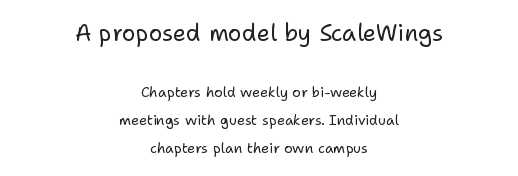
The image shows 23 px text type, upright; set centered, loose line spacing (2.02x), normal letter spacing, not underlined; the first (top) block is 1.64x larger.
